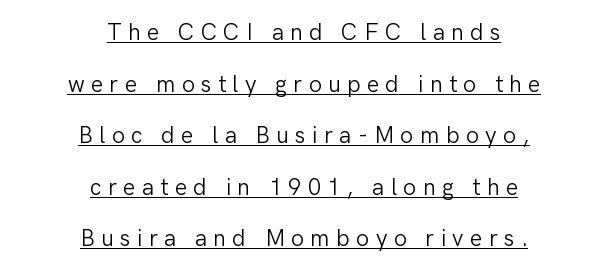
The image shows 23 px text type, upright; set centered, loose line spacing (2.24x), unusually wide letter spacing (+0.28 em), underlined.
